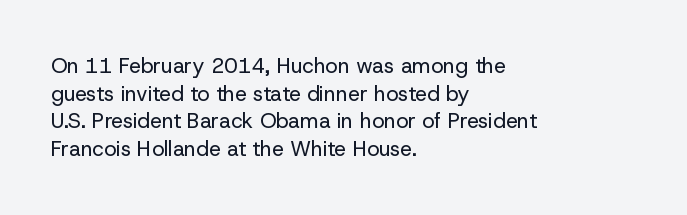
Q: Is the text bold? A: No.
Q: Is the text italic (slanted)? A: No, it is upright.
Q: Is the text underlined? A: No.
Q: How is the paragraph aligned? A: Left-aligned.
Q: Is the spacing between letters normal or unusually wide? A: Normal.
Q: Is the spacing between lines tight, normal or loose? A: Normal.
